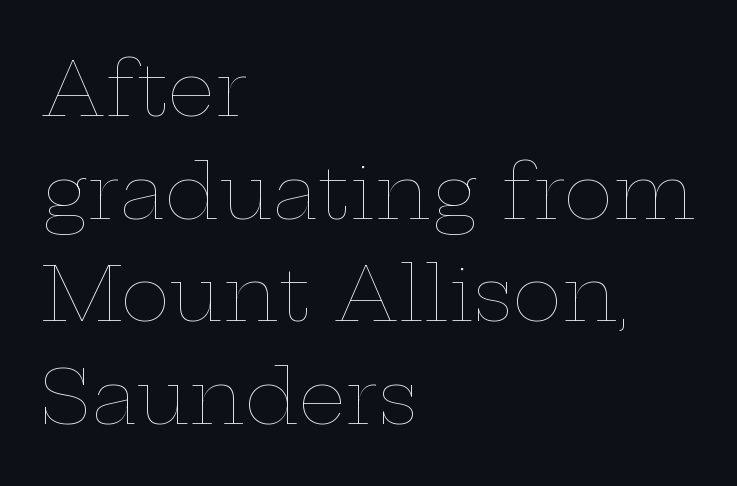
Q: Is the text bold? A: No.
Q: Is the text italic (slanted)? A: No, it is upright.
Q: Is the text underlined? A: No.
Q: How is the paragraph aligned? A: Left-aligned.
Q: Is the spacing between letters normal or unusually wide? A: Normal.
Q: Is the spacing between lines tight, normal or loose? A: Normal.
Q: Width (condensed, normal, or wide)? A: Wide.
Q: Stroke contrast? A: Low.
Q: x-height? A: Medium.
Q: Monospaced? A: No.
